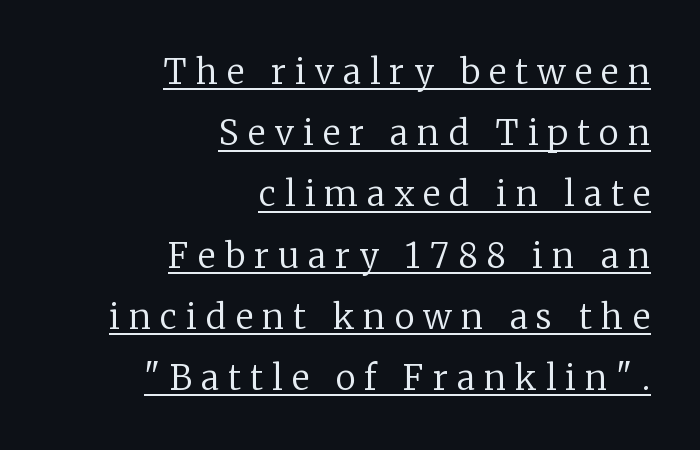
Q: Is the text bold? A: No.
Q: Is the text italic (slanted)? A: No, it is upright.
Q: Is the typeface a serif or a sans-serif typeface? A: Serif.
Q: Is the text underlined? A: Yes.
Q: How is the paragraph aligned? A: Right-aligned.
Q: Is the spacing between letters normal or unusually wide? A: Unusually wide.
Q: Width (condensed, normal, or wide)? A: Normal.
Q: Stroke contrast? A: Low.
Q: x-height? A: Medium.
Q: Monospaced? A: No.
